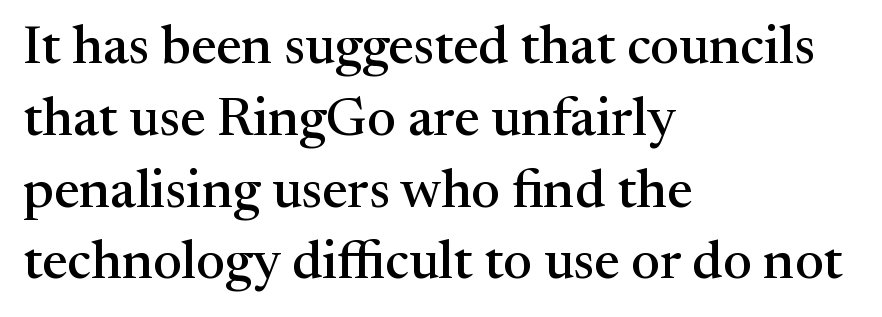
{"serif": "yes", "italic": "no", "width": "normal", "stroke_contrast": "medium", "x_height": "medium", "monospaced": "no", "underline": "no", "align": "left", "line_spacing": "normal", "line_spacing_ratio": 1.33, "letter_spacing": "normal", "letter_spacing_em": 0.0, "glyph_px": 54}
